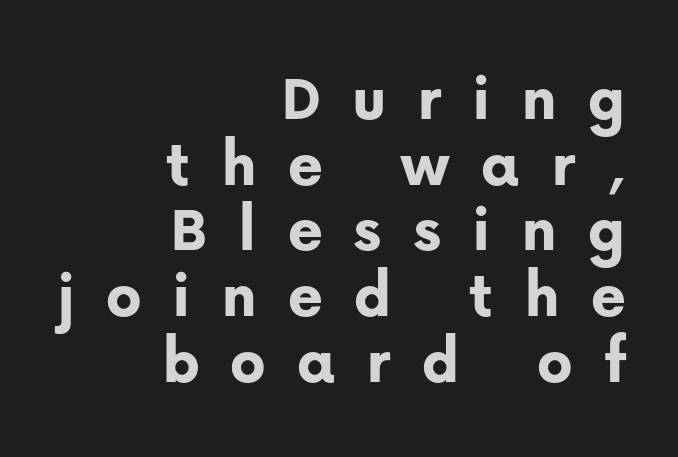
{"serif": "no", "italic": "no", "bold": "yes", "weight": "bold", "width": "normal", "stroke_contrast": "low", "x_height": "medium", "monospaced": "no", "underline": "no", "align": "right", "line_spacing": "tight", "line_spacing_ratio": 0.98, "letter_spacing": "wide", "letter_spacing_em": 0.46, "glyph_px": 67}
